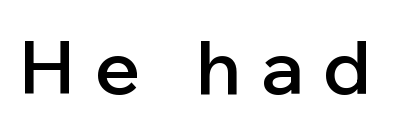
The image shows 74 px semibold sans-serif type, upright; set unusually wide letter spacing (+0.28 em), not underlined; low stroke contrast and a medium x-height.
